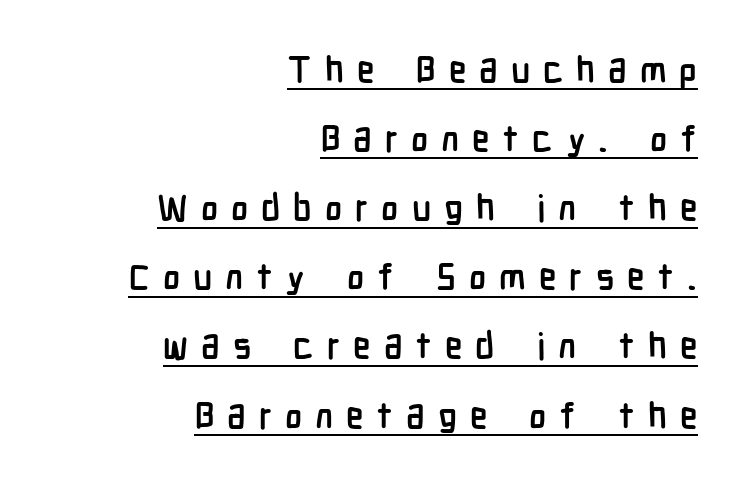
Q: Is the text bold? A: Yes.
Q: Is the text italic (slanted)? A: No, it is upright.
Q: Is the typeface a serif or a sans-serif typeface? A: Sans-serif.
Q: Is the text underlined? A: Yes.
Q: How is the paragraph aligned? A: Right-aligned.
Q: Is the spacing between letters normal or unusually wide? A: Unusually wide.
Q: Is the spacing between lines tight, normal or loose? A: Loose.
Q: Width (condensed, normal, or wide)? A: Condensed.
Q: Stroke contrast? A: Low.
Q: x-height? A: Medium.
Q: Monospaced? A: No.
